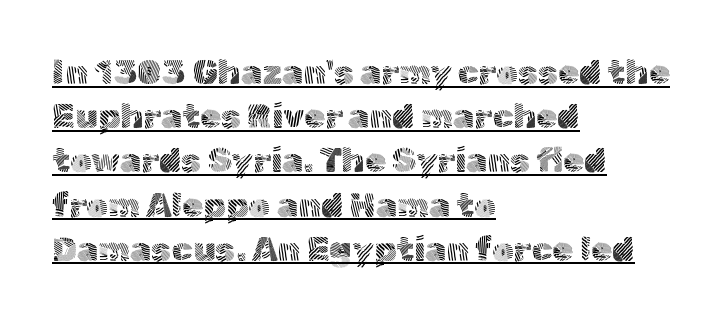
Check the space under the baseline: a stroke is drawn there. Weight: in the light-to-regular range. Letterform terminals end flat and unadorned throughout the passage. The horizontal fit of the characters is conventional and even. Every character sits straight up, as roman type does. Leftover space on each line is placed entirely after the last word.
